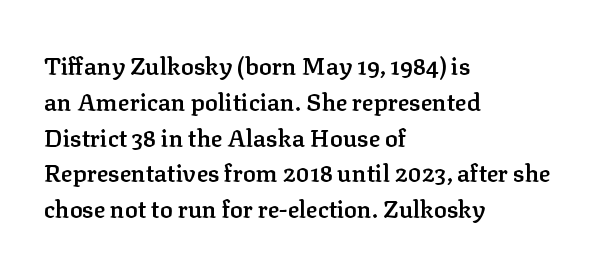
The image shows 24 px text type, upright; set left-aligned, normal line spacing (1.49x), normal letter spacing, not underlined.
